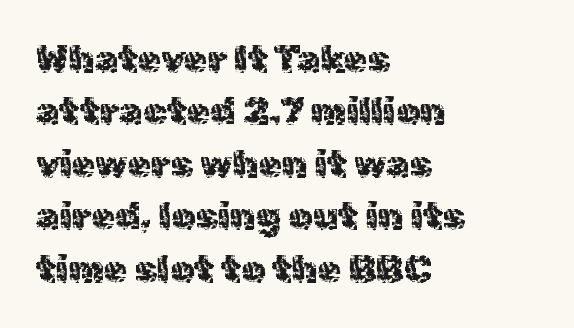
Q: Is the text italic (slanted)? A: No, it is upright.
Q: Is the typeface a serif or a sans-serif typeface? A: Sans-serif.
Q: Is the text underlined? A: No.
Q: How is the paragraph aligned? A: Left-aligned.
Q: Is the spacing between letters normal or unusually wide? A: Normal.
Q: Is the spacing between lines tight, normal or loose? A: Normal.
Q: Width (condensed, normal, or wide)? A: Normal.
Q: x-height? A: Medium.
Q: Monospaced? A: No.
